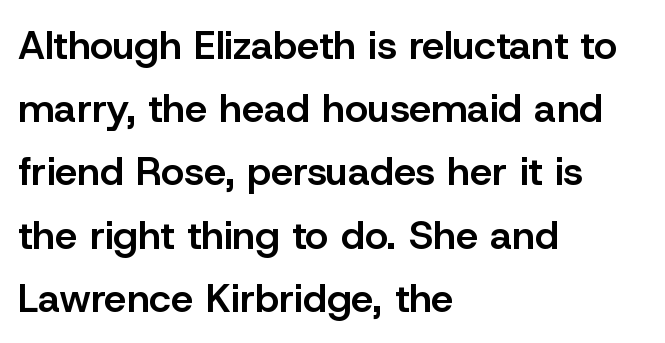
The image shows 40 px semibold sans-serif type, upright; set left-aligned, normal line spacing (1.58x), normal letter spacing, not underlined; low stroke contrast and a medium x-height.
